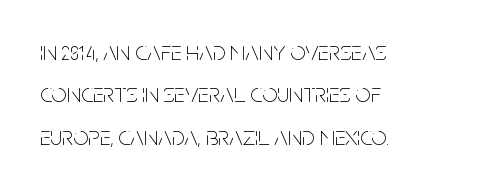
{"italic": "no", "bold": "no", "underline": "no", "align": "left", "line_spacing": "normal", "line_spacing_ratio": 1.57, "letter_spacing": "normal", "letter_spacing_em": 0.0, "glyph_px": 27}
